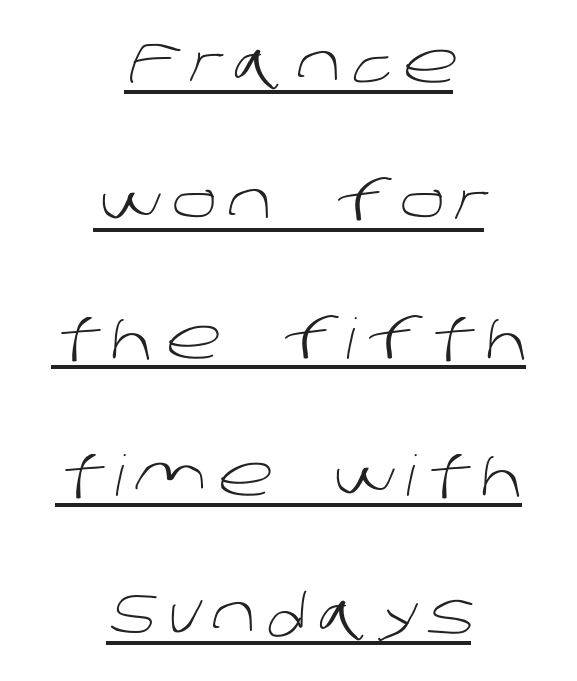
{"serif": "no", "bold": "no", "weight": "light", "width": "normal", "stroke_contrast": "low", "x_height": "large", "monospaced": "no", "underline": "yes", "align": "center", "line_spacing": "loose", "line_spacing_ratio": 2.46, "letter_spacing": "wide", "letter_spacing_em": 0.2, "glyph_px": 56}
